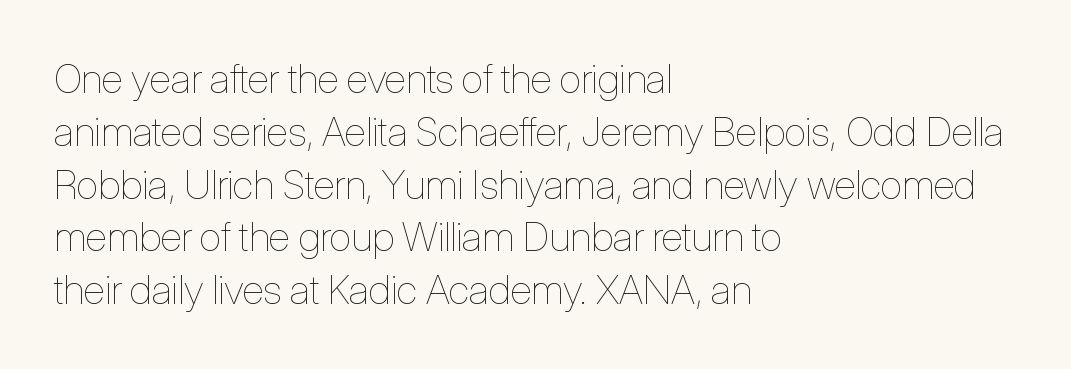
{"italic": "no", "bold": "no", "weight": "thin", "width": "condensed", "stroke_contrast": "low", "x_height": "medium", "monospaced": "no", "underline": "no", "align": "left", "line_spacing": "normal", "line_spacing_ratio": 1.32, "letter_spacing": "normal", "letter_spacing_em": 0.0, "glyph_px": 40}
